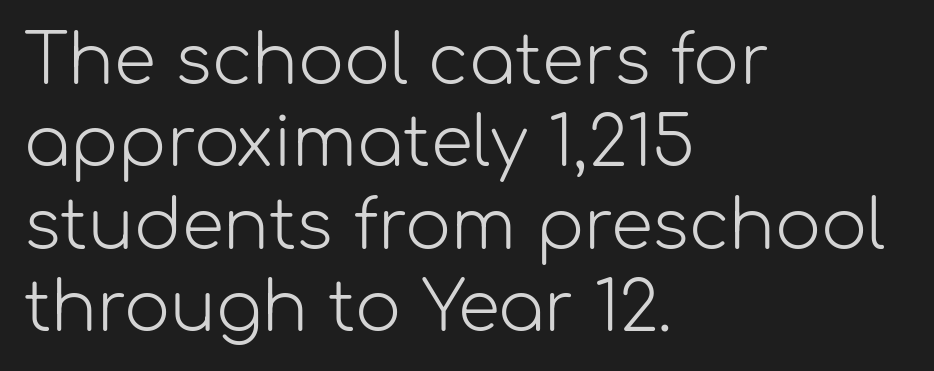
The image shows 68 px light sans-serif type, upright; set left-aligned, line spacing 1.21x, normal letter spacing, not underlined; low stroke contrast and a medium x-height.
